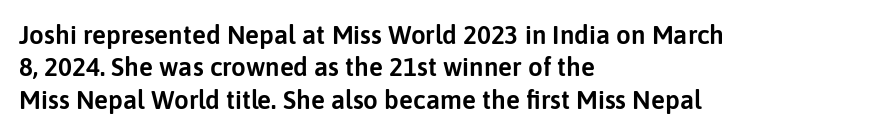
The image shows 26 px text type, upright; set left-aligned, normal line spacing (1.25x), normal letter spacing, not underlined.
